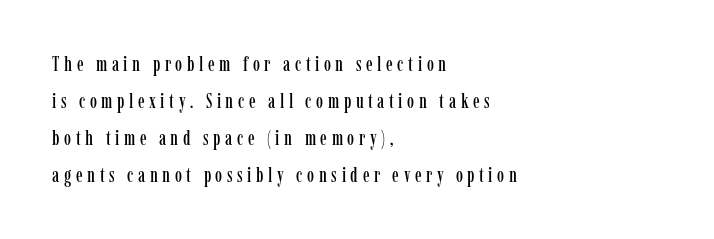
Which margin do the lines hug? The left one — the right edge is uneven. A typesetter would mark this as roman, not italic. Check the space under the baseline: it is left empty. Between one letter and the next there's a generous, obvious gap.
